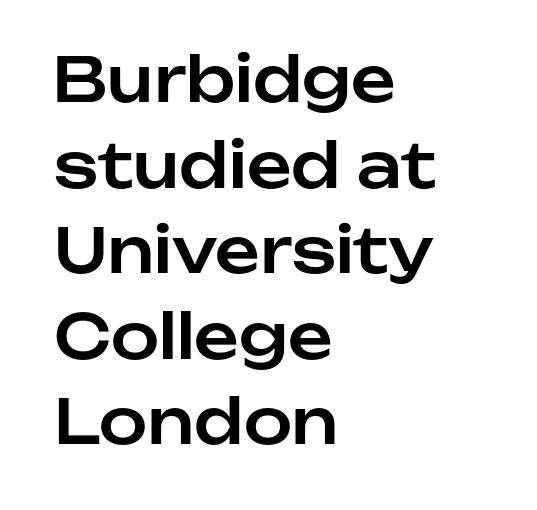
{"serif": "no", "italic": "no", "width": "normal", "stroke_contrast": "low", "x_height": "medium", "monospaced": "no", "underline": "no", "align": "left", "line_spacing": "normal", "line_spacing_ratio": 1.38, "letter_spacing": "normal", "letter_spacing_em": 0.0, "glyph_px": 62}
